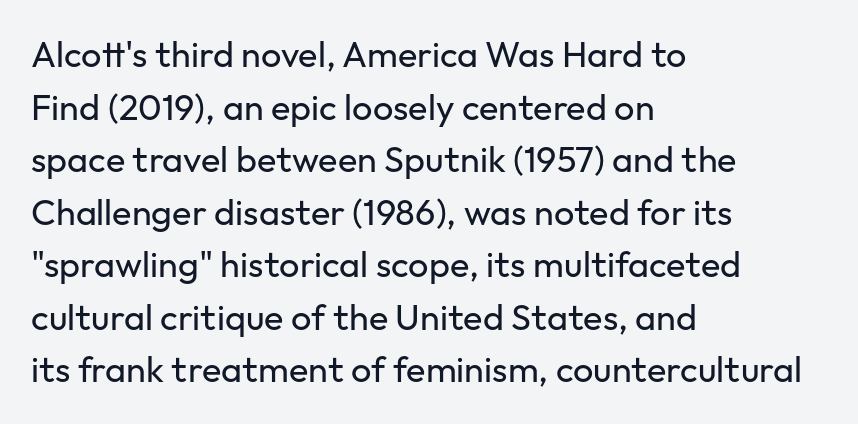
The image shows 36 px regular-weight sans-serif type, upright; set left-aligned, normal line spacing (1.46x), normal letter spacing, not underlined; low stroke contrast and a medium x-height.
